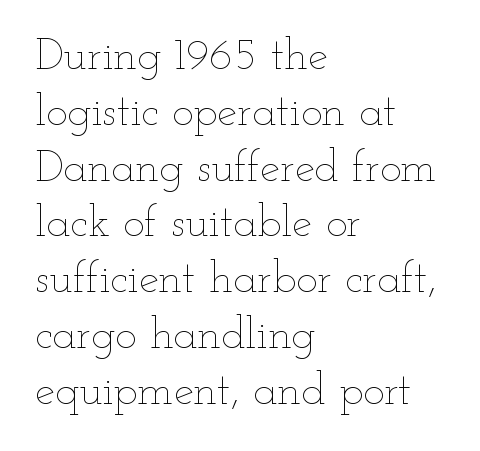
Notice how the stems are strictly vertical — no italics here. These lines keep a tight, regular rhythm from letter to letter. A typesetter would call this proportional, since set widths differ per character. Weight: regular or lighter.
